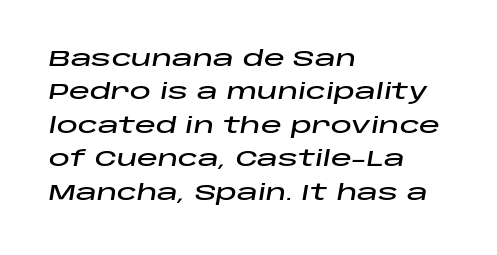
Q: Is the text italic (slanted)? A: Yes, it leans right by about 10 degrees.
Q: Is the text underlined? A: No.
Q: How is the paragraph aligned? A: Left-aligned.
Q: Is the spacing between letters normal or unusually wide? A: Normal.
Q: Is the spacing between lines tight, normal or loose? A: Normal.
